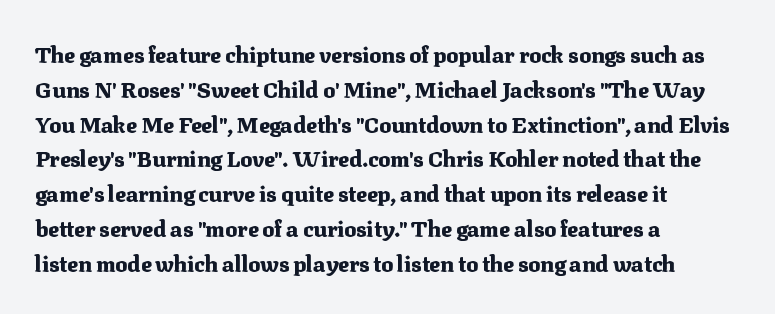
{"italic": "no", "bold": "yes", "underline": "no", "align": "left", "line_spacing": "normal", "line_spacing_ratio": 1.58, "letter_spacing": "normal", "letter_spacing_em": 0.0, "glyph_px": 22}
